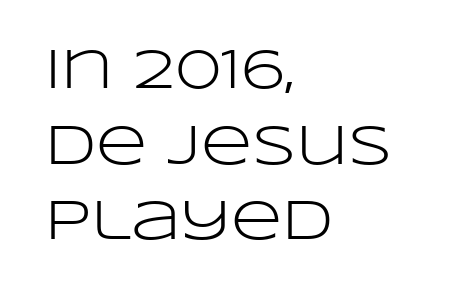
The image shows 56 px light, wide sans-serif type, upright; set left-aligned, normal line spacing (1.35x), normal letter spacing, not underlined; low stroke contrast and a large x-height.
